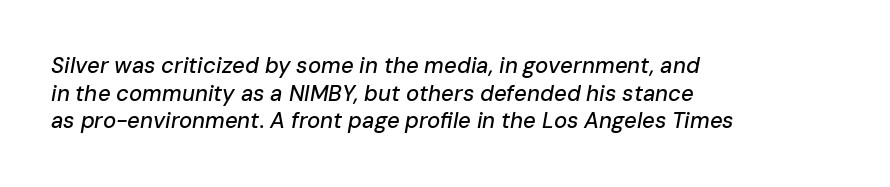
Q: Is the text italic (slanted)? A: Yes, it leans right by about 10 degrees.
Q: Is the text underlined? A: No.
Q: How is the paragraph aligned? A: Left-aligned.
Q: Is the spacing between letters normal or unusually wide? A: Normal.
Q: Is the spacing between lines tight, normal or loose? A: Normal.
